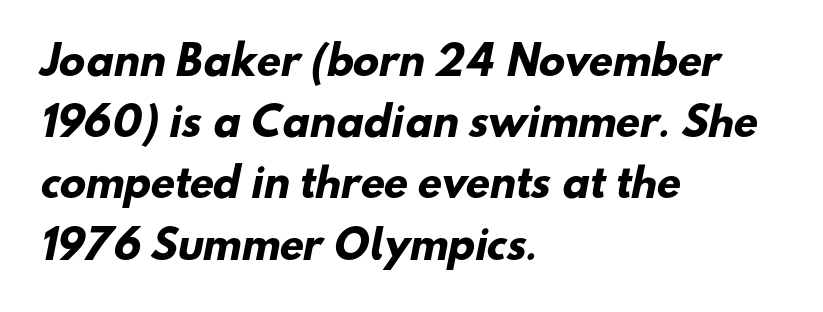
Are there feet on the stems? There aren't — it's a sans. Each glyph is drawn with heavy, bold strokes. The letterforms sit shoulder to shoulder at normal distance. Type without underlining. Each line starts at the same left margin while the right side varies.
